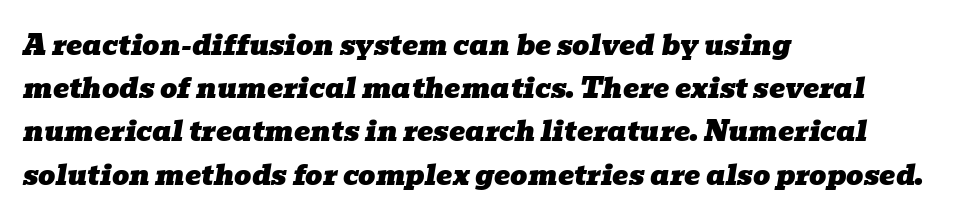
{"italic": "yes", "lean": "right", "slant_degrees": 10, "underline": "no", "align": "left", "line_spacing": "normal", "line_spacing_ratio": 1.6, "letter_spacing": "normal", "letter_spacing_em": 0.0, "glyph_px": 27}
